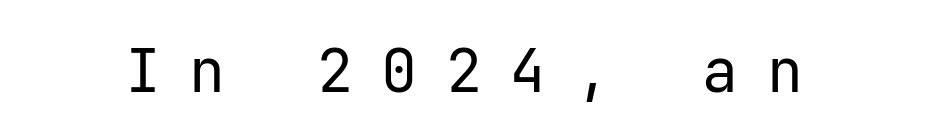
{"serif": "no", "italic": "no", "bold": "no", "weight": "regular", "width": "normal", "stroke_contrast": "low", "x_height": "medium", "underline": "no", "letter_spacing": "wide", "letter_spacing_em": 0.47, "glyph_px": 60}
